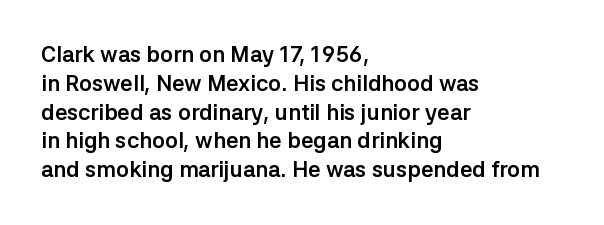
The image shows 22 px bold type, upright; set left-aligned, normal line spacing (1.31x), normal letter spacing, not underlined.
